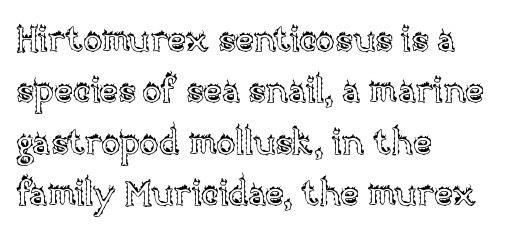
Q: Is the text italic (slanted)? A: No, it is upright.
Q: Is the text underlined? A: No.
Q: How is the paragraph aligned? A: Left-aligned.
Q: Is the spacing between letters normal or unusually wide? A: Normal.
Q: Is the spacing between lines tight, normal or loose? A: Normal.
Q: Width (condensed, normal, or wide)? A: Normal.
Q: x-height? A: Large.
Q: Monospaced? A: No.
